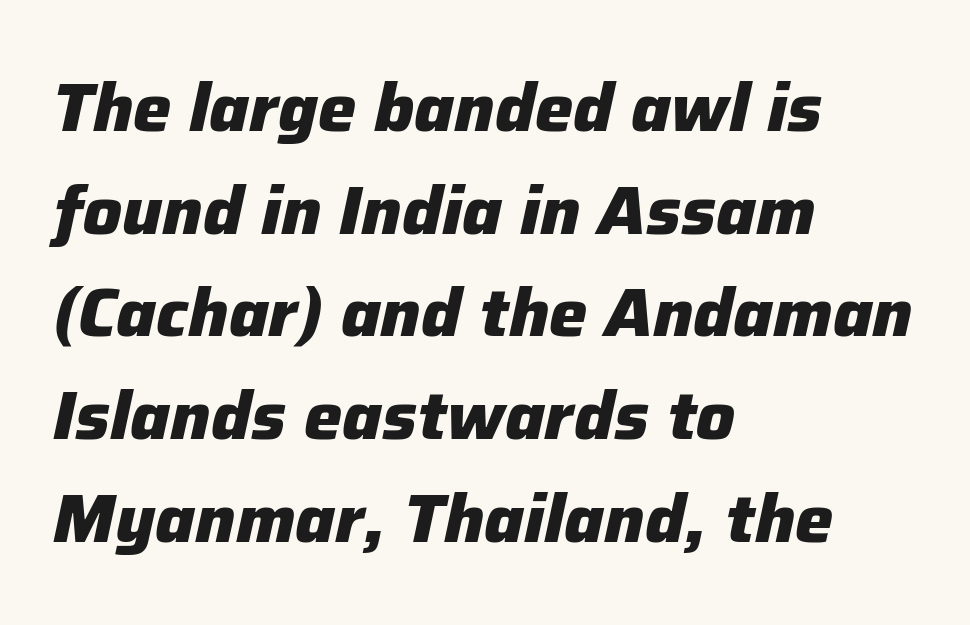
Q: Is the text bold? A: Yes.
Q: Is the text italic (slanted)? A: Yes, it leans right by about 12 degrees.
Q: Is the text underlined? A: No.
Q: How is the paragraph aligned? A: Left-aligned.
Q: Is the spacing between letters normal or unusually wide? A: Normal.
Q: Is the spacing between lines tight, normal or loose? A: Normal.
Q: Width (condensed, normal, or wide)? A: Normal.
Q: Stroke contrast? A: Low.
Q: x-height? A: Medium.
Q: Monospaced? A: No.
